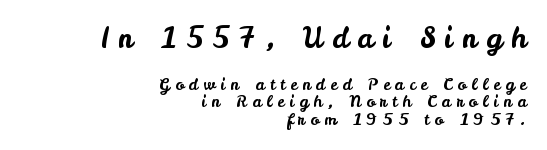
Rows of type sit shoulder to shoulder in the vertical direction. The letters advance in unequal steps, a hallmark of proportional type. The area under the type is left untouched. Layout note: lines flush right. The block sitting higher on the canvas is the one with enlarged characters.
